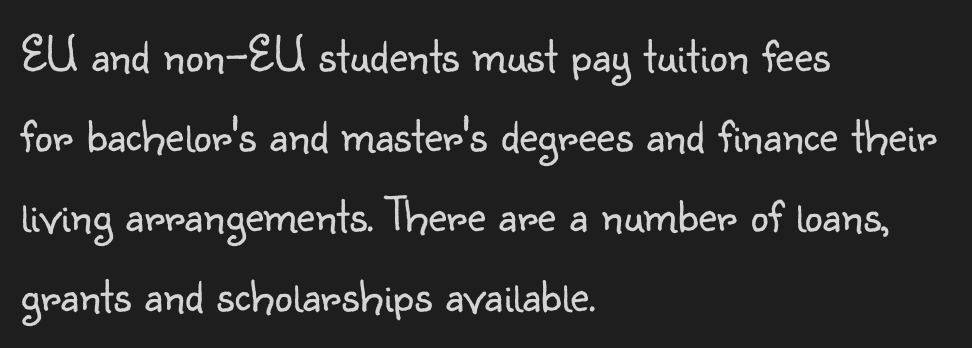
Q: Is the text bold? A: No.
Q: Is the text italic (slanted)? A: No, it is upright.
Q: Is the typeface a serif or a sans-serif typeface? A: Sans-serif.
Q: Is the text underlined? A: No.
Q: How is the paragraph aligned? A: Left-aligned.
Q: Is the spacing between letters normal or unusually wide? A: Normal.
Q: Is the spacing between lines tight, normal or loose? A: Normal.
Q: Width (condensed, normal, or wide)? A: Normal.
Q: Stroke contrast? A: Low.
Q: x-height? A: Small.
Q: Monospaced? A: No.
